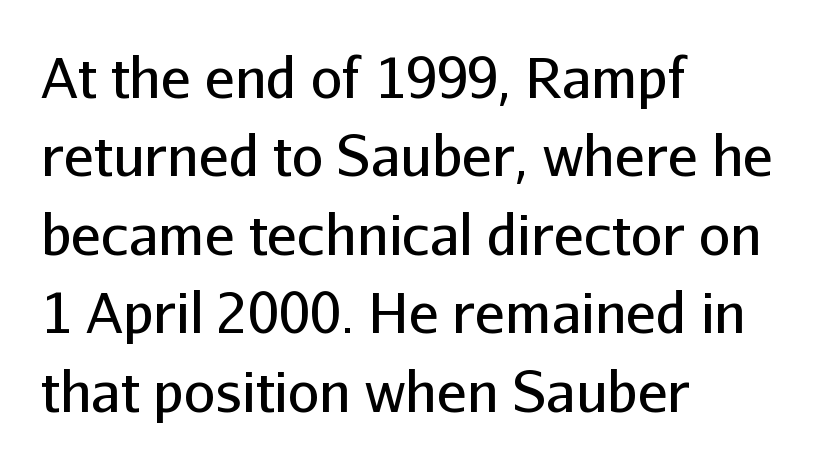
{"serif": "no", "italic": "no", "bold": "no", "weight": "regular", "width": "normal", "stroke_contrast": "low", "x_height": "medium", "monospaced": "no", "underline": "no", "align": "left", "line_spacing": "normal", "line_spacing_ratio": 1.4, "letter_spacing": "normal", "letter_spacing_em": 0.0, "glyph_px": 56}
